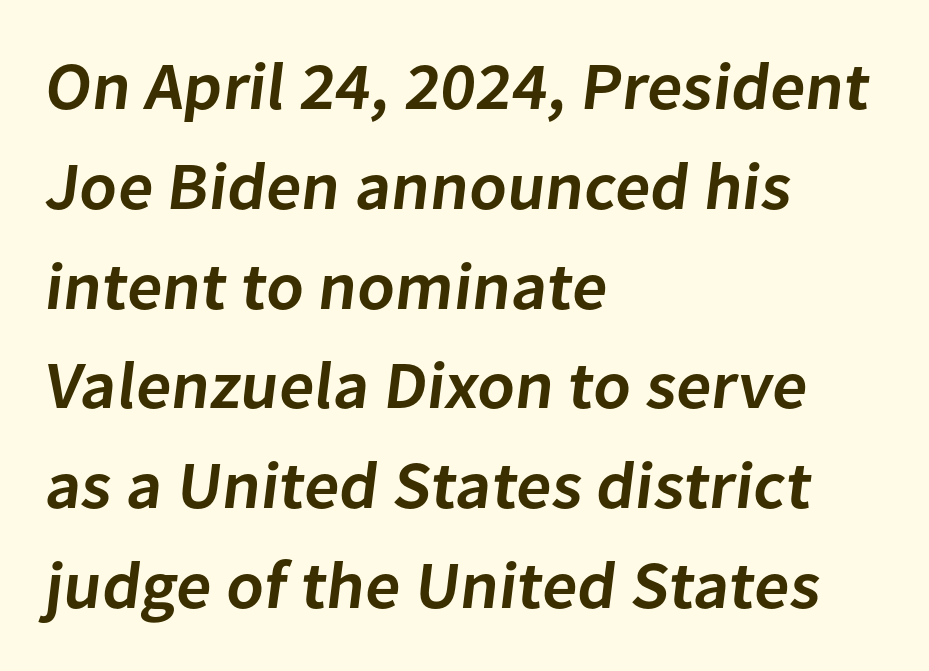
{"serif": "no", "bold": "semi", "weight": "semibold", "width": "normal", "stroke_contrast": "low", "x_height": "medium", "monospaced": "no", "underline": "no", "align": "left", "line_spacing": "normal", "line_spacing_ratio": 1.49, "letter_spacing": "normal", "letter_spacing_em": 0.0, "glyph_px": 67}
